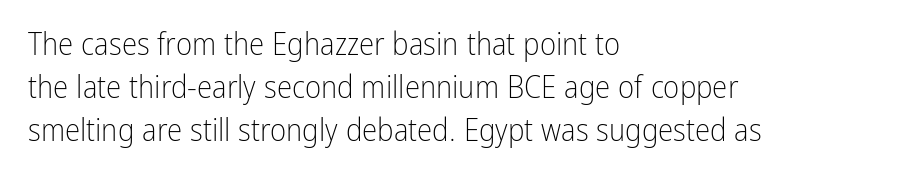
The image shows 31 px light, condensed sans-serif type, upright; set left-aligned, normal line spacing (1.38x), normal letter spacing, not underlined; low stroke contrast and a medium x-height.
